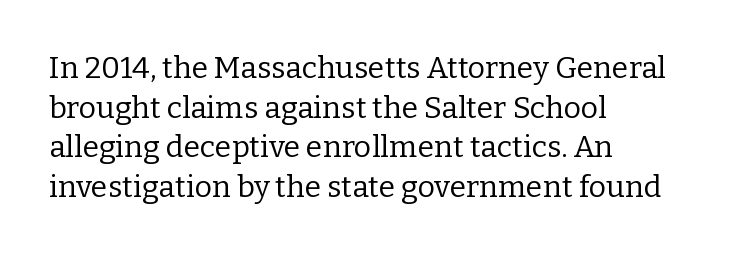
Ascenders rise straight up at ninety degrees. This block has exactly the height ordinary leading produces. Compared with typical body copy, the letter spacing here is the same. The strokes carry an ordinary text weight at most.
